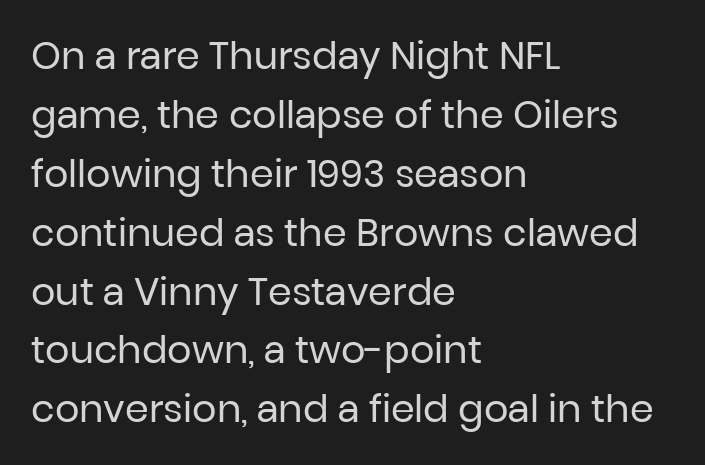
The image shows 38 px regular-weight sans-serif type, upright; set left-aligned, normal line spacing (1.55x), normal letter spacing, not underlined; low stroke contrast and a medium x-height.
